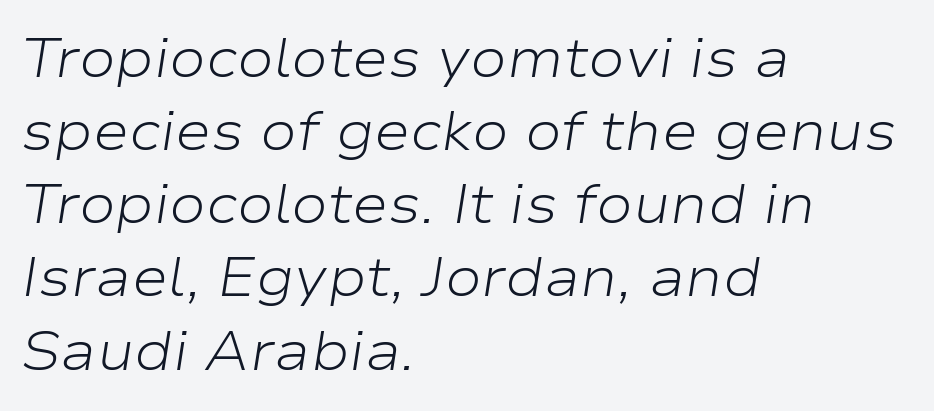
Q: Is the text bold? A: No.
Q: Is the text italic (slanted)? A: Yes, it leans right by about 9 degrees.
Q: Is the text underlined? A: No.
Q: How is the paragraph aligned? A: Left-aligned.
Q: Is the spacing between letters normal or unusually wide? A: Normal.
Q: Is the spacing between lines tight, normal or loose? A: Normal.
Q: Width (condensed, normal, or wide)? A: Wide.
Q: Stroke contrast? A: Low.
Q: x-height? A: Medium.
Q: Monospaced? A: No.
